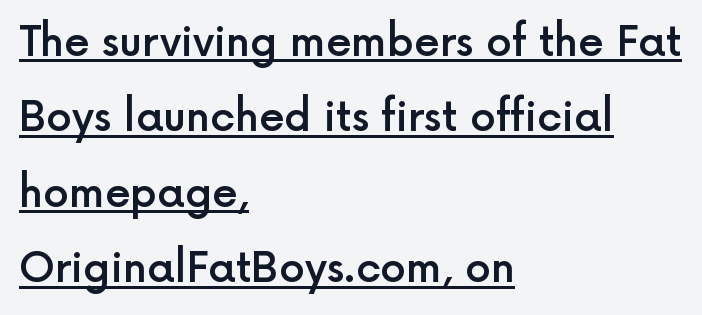
{"serif": "no", "italic": "no", "bold": "semi", "weight": "semibold", "width": "normal", "x_height": "medium", "monospaced": "no", "underline": "yes", "align": "left", "line_spacing_ratio": 1.84, "letter_spacing": "normal", "letter_spacing_em": 0.0, "glyph_px": 41}
